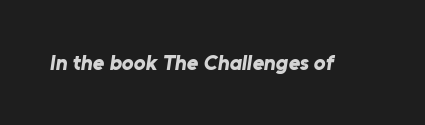
The image shows 22 px bold type; set normal letter spacing, not underlined.
